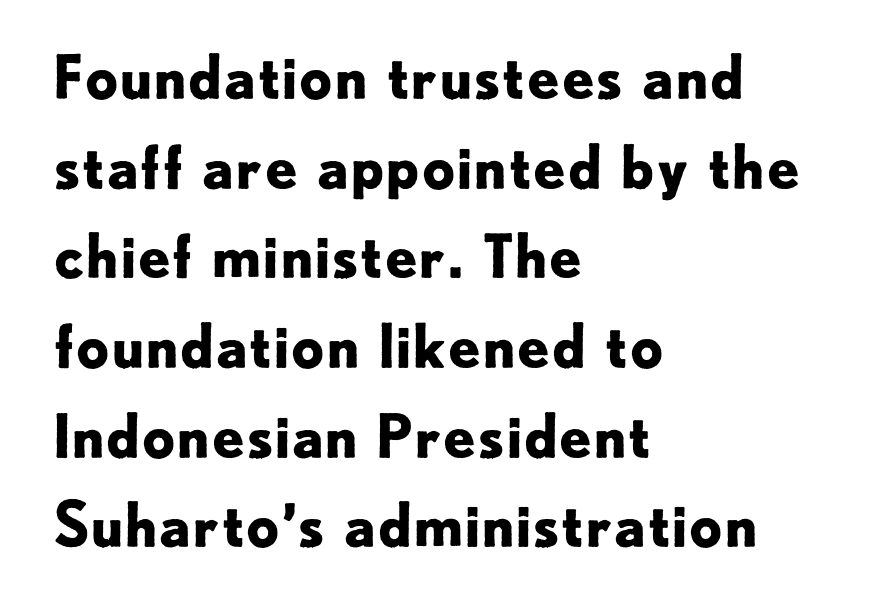
Heavy, bold letterforms. The letters advance in unequal steps, a hallmark of proportional type. Spacing between characters is what you'd get straight out of the box. Are there feet on the stems? There aren't — it's a sans.
